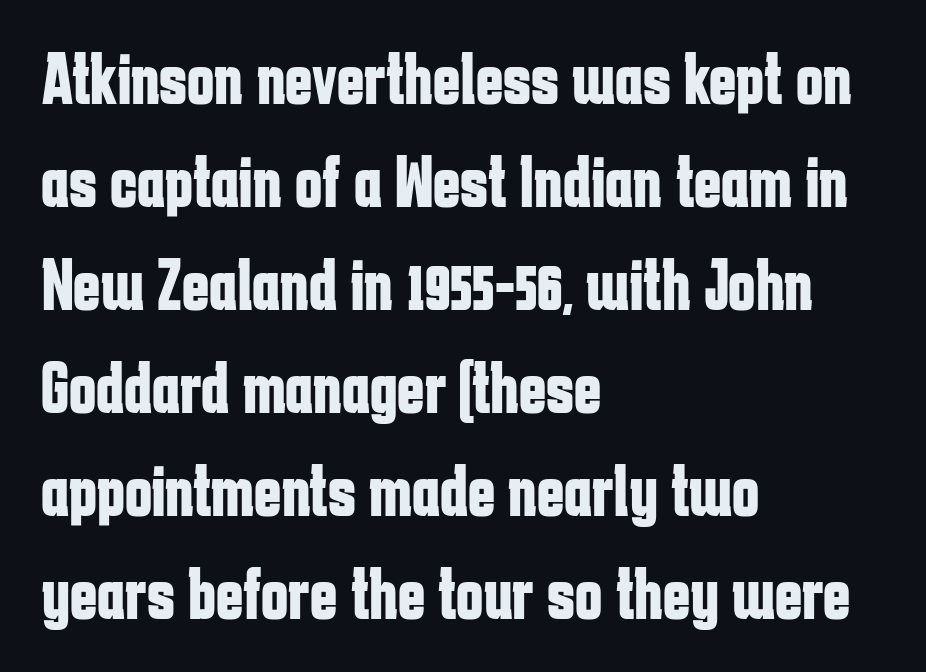
{"serif": "no", "italic": "no", "bold": "yes", "weight": "bold", "width": "condensed", "stroke_contrast": "low", "x_height": "medium", "monospaced": "no", "underline": "no", "align": "left", "line_spacing": "normal", "line_spacing_ratio": 1.41, "letter_spacing": "normal", "letter_spacing_em": 0.0, "glyph_px": 73}
